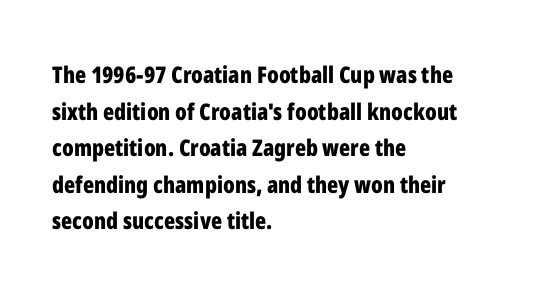
Visually the block forms a straight wall on the left and a jagged coastline on the right. The letters are bold, with thick, heavy strokes. The gap between lines stays unmarked. This sample keeps an unexceptional amount of space between lines. The horizontal fit of the characters is conventional and even. Vertical strokes here are truly vertical.
